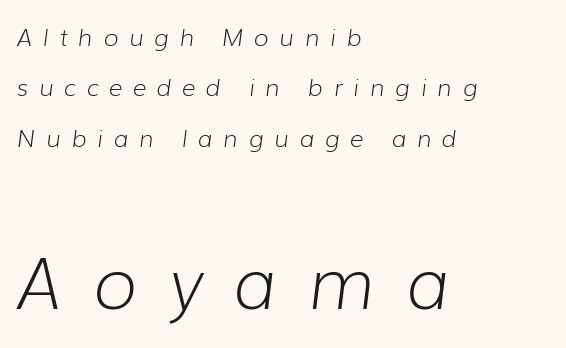
Q: Is the text bold? A: No.
Q: Is the text italic (slanted)? A: Yes, it leans right by about 7 degrees.
Q: Is the text underlined? A: No.
Q: How is the paragraph aligned? A: Left-aligned.
Q: Is the spacing between letters normal or unusually wide? A: Unusually wide.
Q: Is the spacing between lines tight, normal or loose? A: Loose.
Q: Which block of text is set in a larger size, the first (top) or the second (bottom)? A: The second (bottom) one.
Q: Width (condensed, normal, or wide)? A: Normal.
Q: Stroke contrast? A: Low.
Q: x-height? A: Medium.
Q: Monospaced? A: No.
